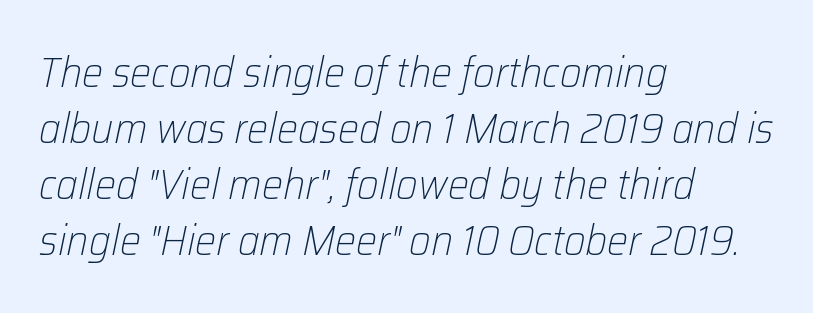
Q: Is the text bold? A: No.
Q: Is the text italic (slanted)? A: Yes, it leans right by about 12 degrees.
Q: Is the text underlined? A: No.
Q: How is the paragraph aligned? A: Left-aligned.
Q: Is the spacing between letters normal or unusually wide? A: Normal.
Q: Is the spacing between lines tight, normal or loose? A: Normal.
Q: Width (condensed, normal, or wide)? A: Normal.
Q: Stroke contrast? A: Low.
Q: x-height? A: Medium.
Q: Monospaced? A: No.
